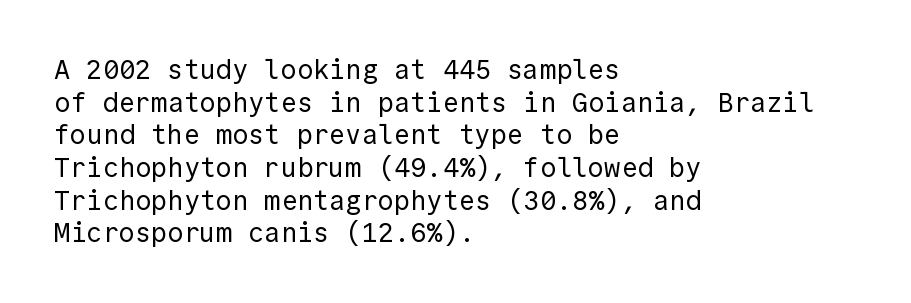
The image shows 27 px text type, upright; set left-aligned, line spacing 1.21x, normal letter spacing, not underlined.
